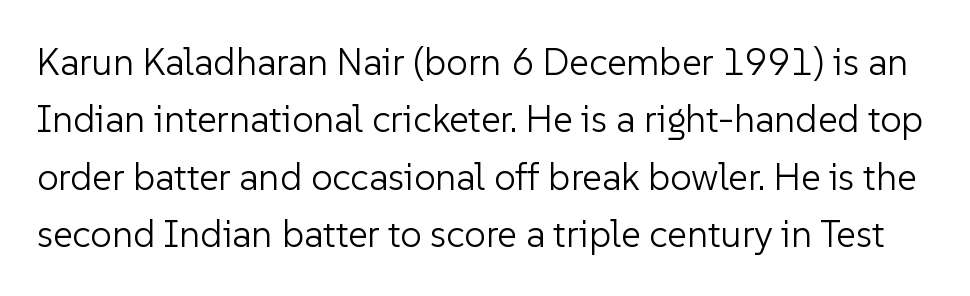
Short note: letters normally spaced. Note the varied advance widths — an 'i' is clearly narrower than an 'm'. The passage shown is typeset with a sans-serif family. Any mark beneath the type? The region is blank. Compared with typical paragraphs, the rows here are spaced about the same.
